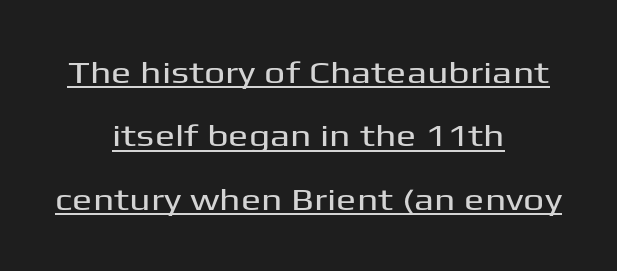
{"serif": "no", "italic": "no", "width": "wide", "stroke_contrast": "medium", "x_height": "medium", "monospaced": "no", "underline": "yes", "align": "center", "line_spacing": "loose", "line_spacing_ratio": 2.11, "letter_spacing": "normal", "letter_spacing_em": 0.0, "glyph_px": 30}
